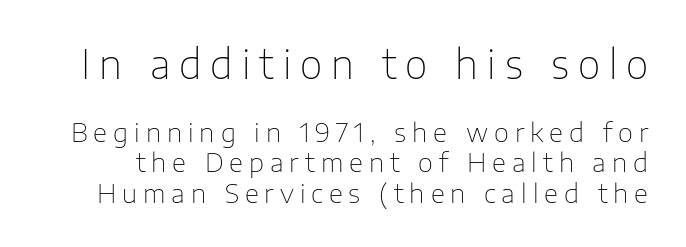
Q: Is the text bold? A: No.
Q: Is the text italic (slanted)? A: No, it is upright.
Q: Is the typeface a serif or a sans-serif typeface? A: Sans-serif.
Q: Is the text underlined? A: No.
Q: Is the spacing between letters normal or unusually wide? A: Unusually wide.
Q: Which block of text is set in a larger size, the first (top) or the second (bottom)? A: The first (top) one.
Q: Width (condensed, normal, or wide)? A: Normal.
Q: Stroke contrast? A: Low.
Q: x-height? A: Medium.
Q: Monospaced? A: No.
